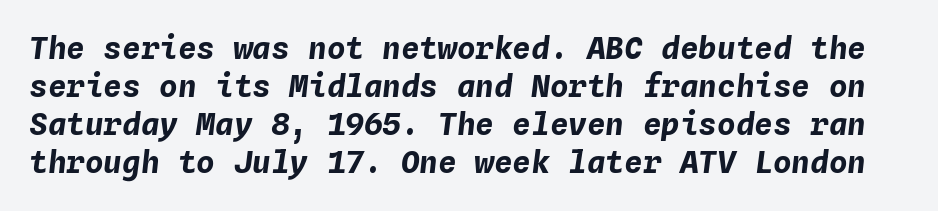
The image shows 31 px bold type, italic (leaning right), monospaced; set line spacing 1.23x, normal letter spacing, not underlined; low stroke contrast and a medium x-height.
